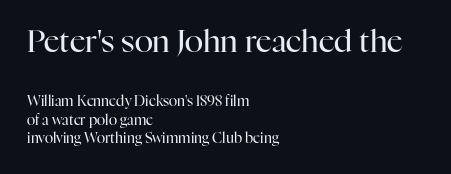
The image shows 31 px regular-weight serif type, upright; set left-aligned, normal line spacing (1.35x), normal letter spacing, not underlined; the first (top) block is 2.21x larger; high stroke contrast and a medium x-height.
